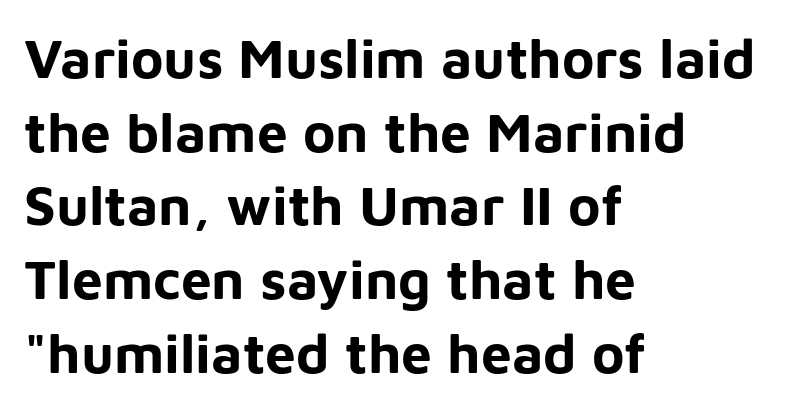
It's the straight-up-and-down kind of type. Look at the bottom of the vertical strokes: they stop flat, with no serifs. Lines of text with bare space underneath. No extra tracking has been applied to these lines.
